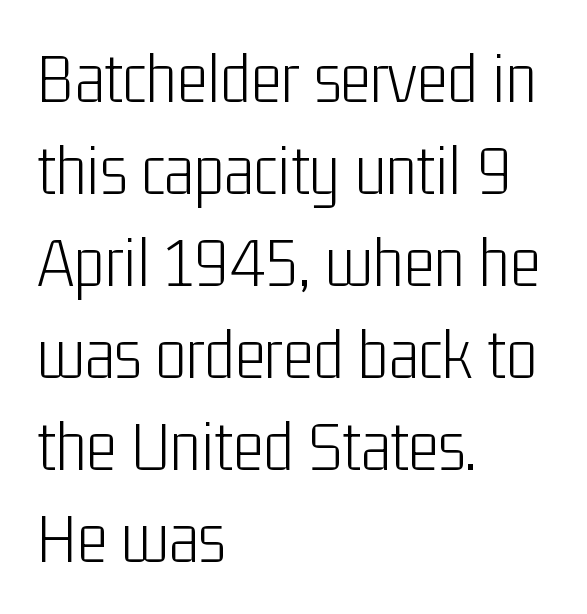
The image shows 73 px light, condensed sans-serif type, upright; set left-aligned, normal line spacing (1.26x), normal letter spacing, not underlined; low stroke contrast and a medium x-height.
